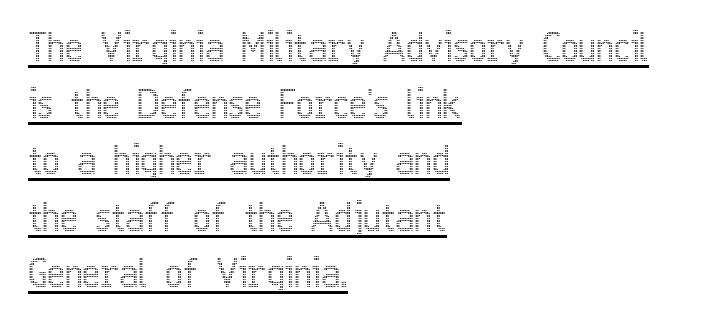
The image shows 38 px condensed type, upright; set left-aligned, normal line spacing (1.49x), normal letter spacing, underlined; a medium x-height.
